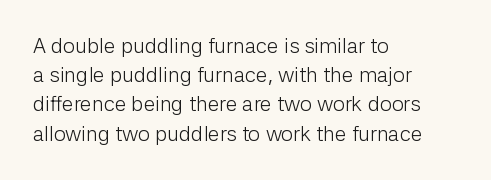
Q: Is the text bold? A: No.
Q: Is the text italic (slanted)? A: No, it is upright.
Q: Is the text underlined? A: No.
Q: How is the paragraph aligned? A: Left-aligned.
Q: Is the spacing between letters normal or unusually wide? A: Normal.
Q: Is the spacing between lines tight, normal or loose? A: Normal.
